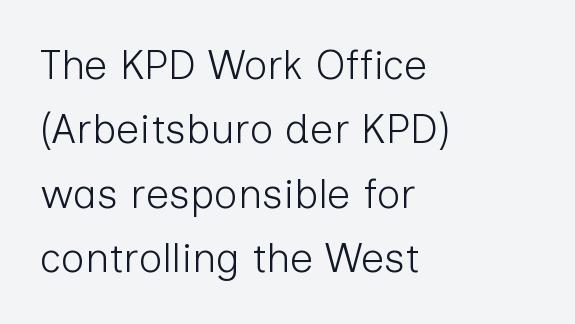
If you drew a line through each stem, it would be perfectly vertical. Examine the stroke ends and you'll find no serifs. Type without underlining. Counters stay open thanks to moderate or lighter strokes. Line starts are locked; line ends wander.
